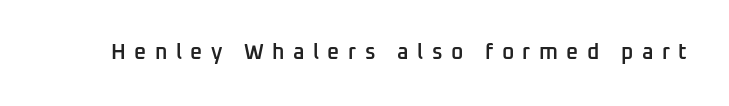
{"italic": "no", "bold": "semi", "underline": "no", "letter_spacing": "wide", "letter_spacing_em": 0.4, "glyph_px": 21}
